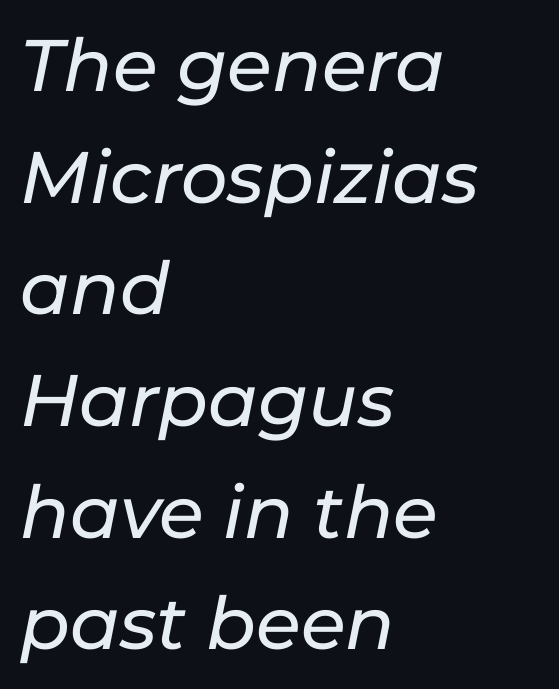
{"italic": "yes", "lean": "right", "slant_degrees": 11, "width": "normal", "stroke_contrast": "low", "x_height": "medium", "monospaced": "no", "underline": "no", "align": "left", "line_spacing": "normal", "line_spacing_ratio": 1.53, "letter_spacing": "normal", "letter_spacing_em": 0.0, "glyph_px": 73}
